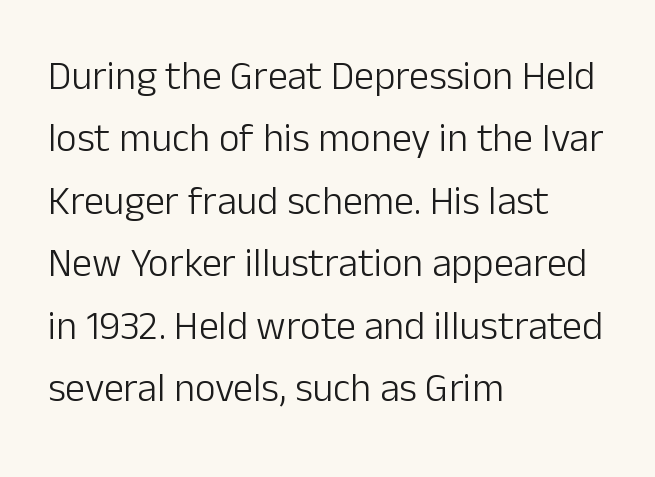
{"serif": "no", "italic": "no", "bold": "no", "weight": "light", "width": "normal", "stroke_contrast": "low", "x_height": "medium", "monospaced": "no", "underline": "no", "align": "left", "line_spacing": "normal", "line_spacing_ratio": 1.56, "letter_spacing": "normal", "letter_spacing_em": 0.0, "glyph_px": 40}
